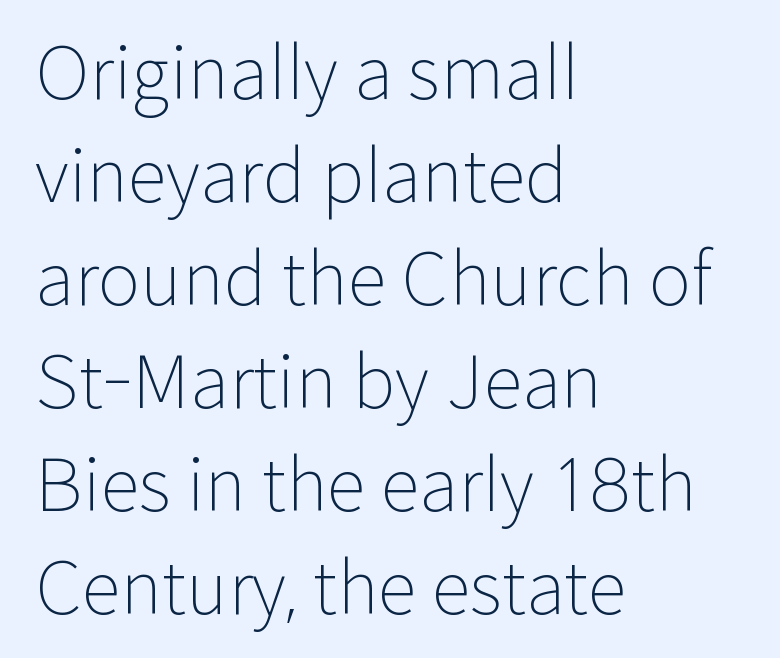
Q: Is the text bold? A: No.
Q: Is the text italic (slanted)? A: No, it is upright.
Q: Is the typeface a serif or a sans-serif typeface? A: Sans-serif.
Q: Is the text underlined? A: No.
Q: How is the paragraph aligned? A: Left-aligned.
Q: Is the spacing between letters normal or unusually wide? A: Normal.
Q: Is the spacing between lines tight, normal or loose? A: Normal.
Q: Width (condensed, normal, or wide)? A: Normal.
Q: Stroke contrast? A: Low.
Q: x-height? A: Medium.
Q: Monospaced? A: No.
